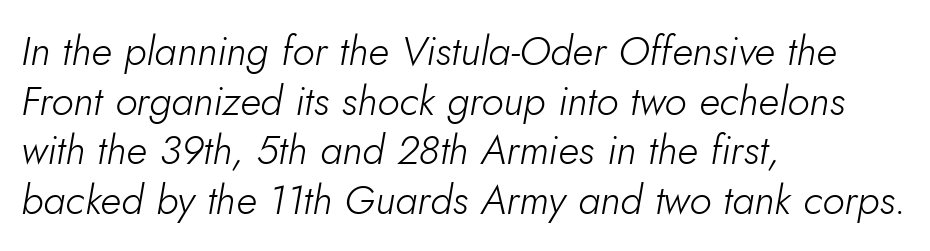
Q: Is the text bold? A: No.
Q: Is the text italic (slanted)? A: Yes, it leans right by about 10 degrees.
Q: Is the text underlined? A: No.
Q: How is the paragraph aligned? A: Left-aligned.
Q: Is the spacing between letters normal or unusually wide? A: Normal.
Q: Width (condensed, normal, or wide)? A: Normal.
Q: Stroke contrast? A: Low.
Q: x-height? A: Small.
Q: Monospaced? A: No.
